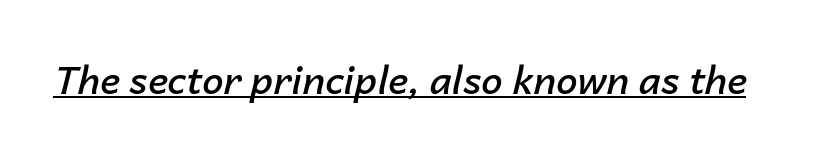
The image shows 38 px semibold type, italic (leaning right); set normal letter spacing, underlined; low stroke contrast and a medium x-height.
